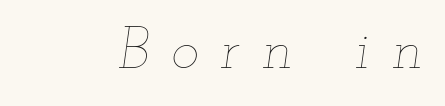
The lettering tilts uniformly, giving the passage an italic look. You could only call the tracking loose — the letters float apart. Check under the words: just untouched page. Think of a printed novel: that variable character pitch is what you see here.
